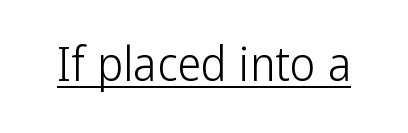
{"serif": "no", "italic": "no", "bold": "no", "weight": "light", "width": "condensed", "stroke_contrast": "low", "x_height": "medium", "monospaced": "no", "underline": "yes", "letter_spacing": "normal", "letter_spacing_em": 0.0, "glyph_px": 48}
